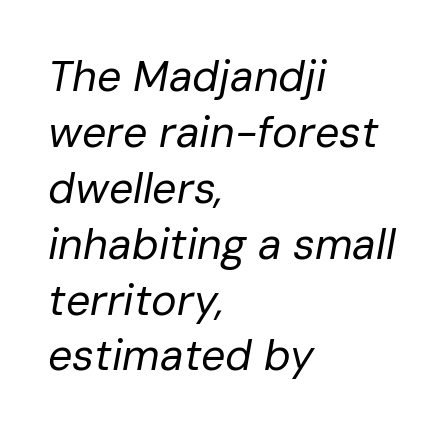
Q: Is the text bold? A: No.
Q: Is the text italic (slanted)? A: Yes, it leans right by about 10 degrees.
Q: Is the text underlined? A: No.
Q: How is the paragraph aligned? A: Left-aligned.
Q: Is the spacing between letters normal or unusually wide? A: Normal.
Q: Is the spacing between lines tight, normal or loose? A: Normal.
Q: Width (condensed, normal, or wide)? A: Normal.
Q: Stroke contrast? A: Low.
Q: x-height? A: Medium.
Q: Monospaced? A: No.
